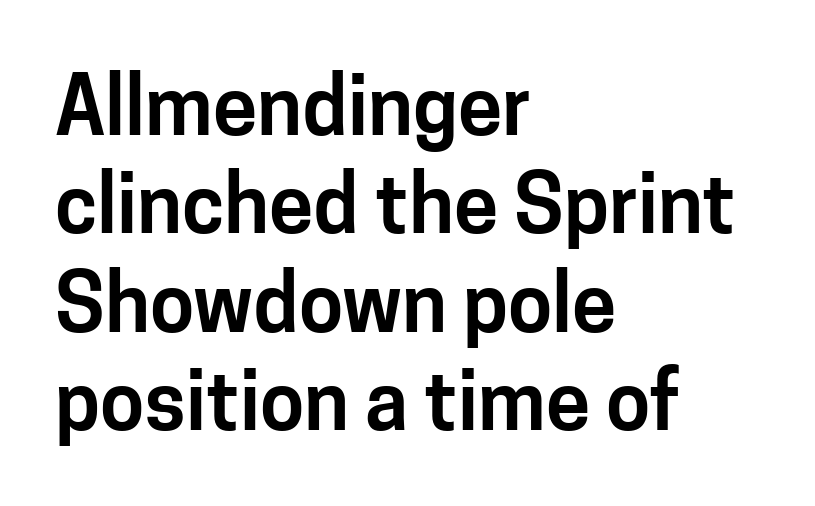
Q: Is the text italic (slanted)? A: No, it is upright.
Q: Is the typeface a serif or a sans-serif typeface? A: Sans-serif.
Q: Is the text underlined? A: No.
Q: How is the paragraph aligned? A: Left-aligned.
Q: Is the spacing between letters normal or unusually wide? A: Normal.
Q: Width (condensed, normal, or wide)? A: Normal.
Q: Stroke contrast? A: Low.
Q: x-height? A: Medium.
Q: Monospaced? A: No.
